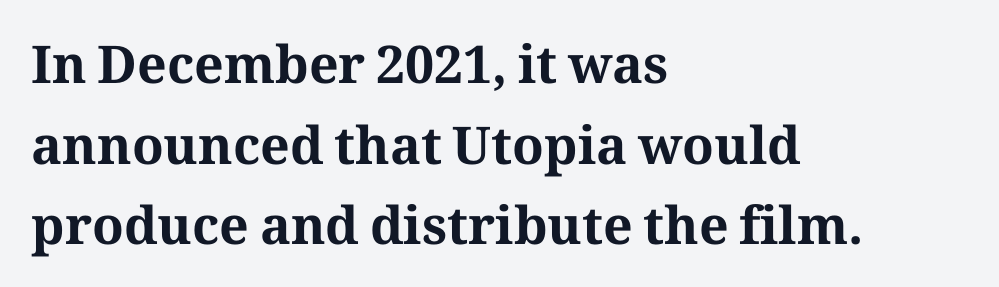
Yep, those are serifs on the letters. Observe the ordinary spacing: letters are neighbours, not strangers. What weight is shown? A full bold with thick strokes. The passage shown is typed in a proportional face where columns would drift. The compositor pushed each line to the left boundary. The axis of the letterforms is exactly vertical.
